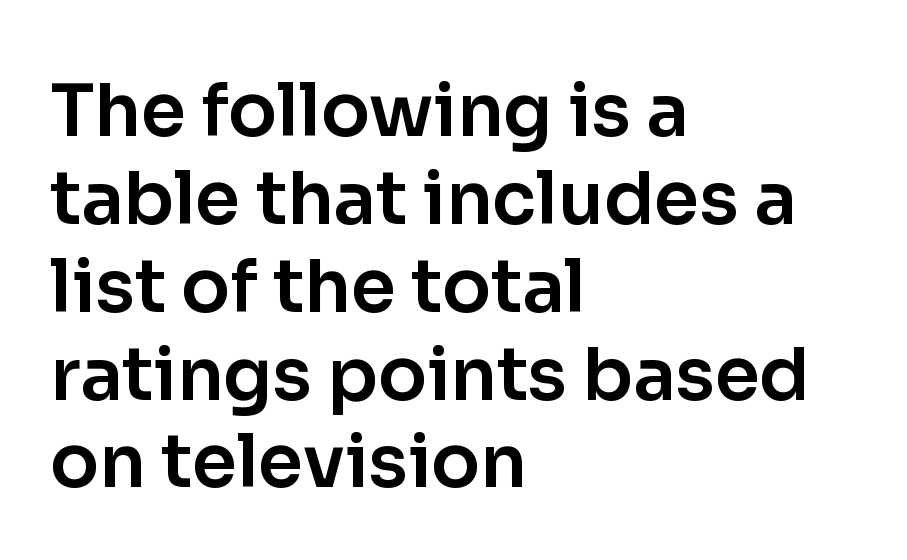
Q: Is the text italic (slanted)? A: No, it is upright.
Q: Is the typeface a serif or a sans-serif typeface? A: Sans-serif.
Q: Is the text underlined? A: No.
Q: How is the paragraph aligned? A: Left-aligned.
Q: Is the spacing between letters normal or unusually wide? A: Normal.
Q: Width (condensed, normal, or wide)? A: Normal.
Q: Stroke contrast? A: Low.
Q: x-height? A: Medium.
Q: Monospaced? A: No.
